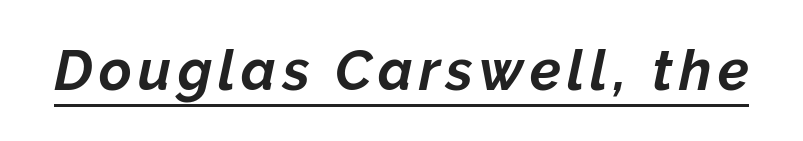
There's an unmistakable incline to the writing here. In terms of weight, the rendering is a true, heavy bold. These lines are rendered in a variable-pitch font. Underlined type.
